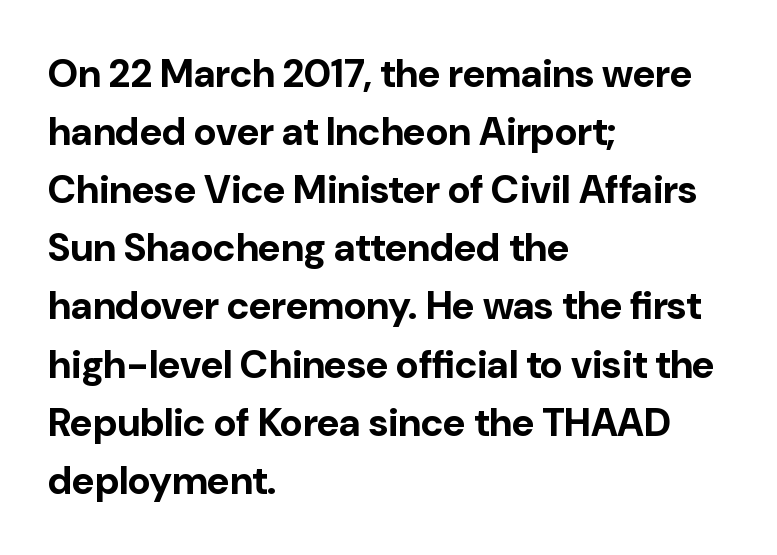
The image shows 39 px bold sans-serif type, upright; set left-aligned, normal line spacing (1.49x), normal letter spacing, not underlined; low stroke contrast and a medium x-height.
